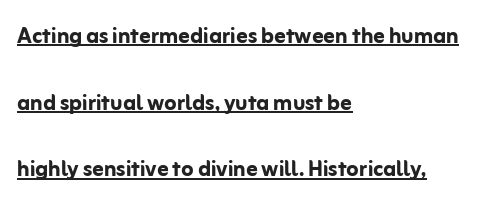
{"serif": "no", "italic": "no", "bold": "yes", "weight": "semibold", "width": "normal", "stroke_contrast": "low", "x_height": "medium", "monospaced": "no", "underline": "yes", "align": "left", "line_spacing": "loose", "line_spacing_ratio": 2.38, "letter_spacing": "normal", "letter_spacing_em": 0.0, "glyph_px": 28}
